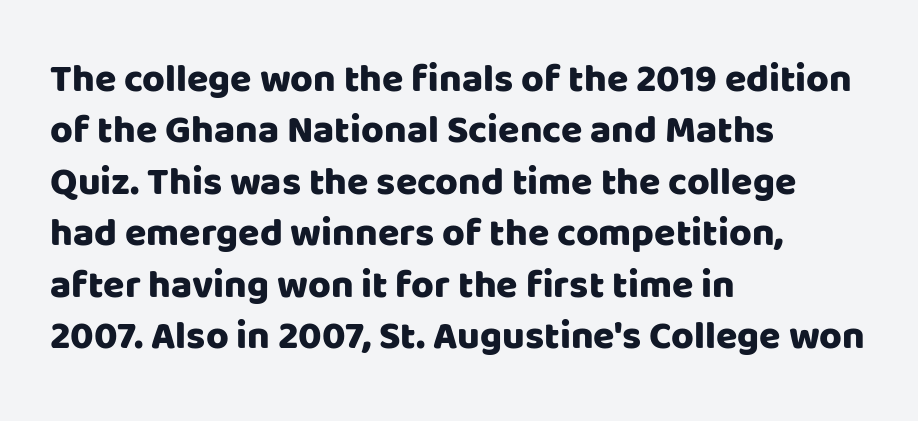
I'd call this a sans setting — the letters go barefoot. Every row of glyphs begins at an identical x-position on the left. Upright lettering throughout. The block of text has a typical density, with ordinary space between rows. You could not count columns in this text — the font is proportionally spaced.
